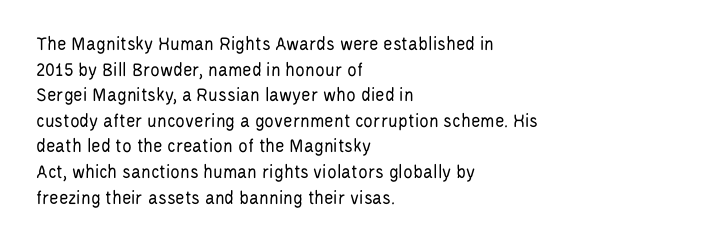
{"italic": "no", "bold": "no", "underline": "no", "align": "left", "line_spacing": "normal", "line_spacing_ratio": 1.28, "letter_spacing": "normal", "letter_spacing_em": 0.0, "glyph_px": 20}
